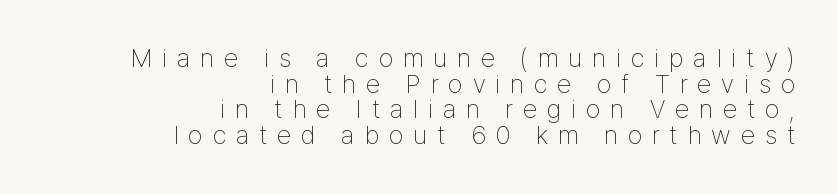
Nothing heavy about these letters — not bold at all. This is roman type, the default non-slanted kind. In terms of leading, this rendering errs on the cramped side. Clear beneath every line of the passage. There is plenty of visible air inserted between adjacent glyphs.
